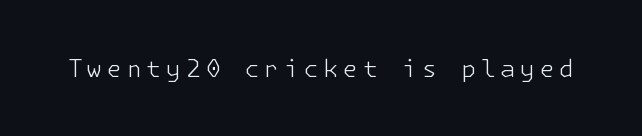
{"italic": "no", "bold": "no", "underline": "no", "letter_spacing": "wide", "letter_spacing_em": 0.2, "glyph_px": 24}
